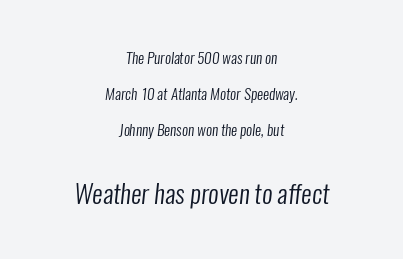
Small over large — that's the arrangement of the two blocks here. Which margin do the lines hug? Neither — every line sits in the middle. This rendering leaves character spacing at its baseline value. The strip under each line holds only bare page. Whoever set this chose breathing room over compactness in the vertical rhythm. Heft: none added — not bold.
